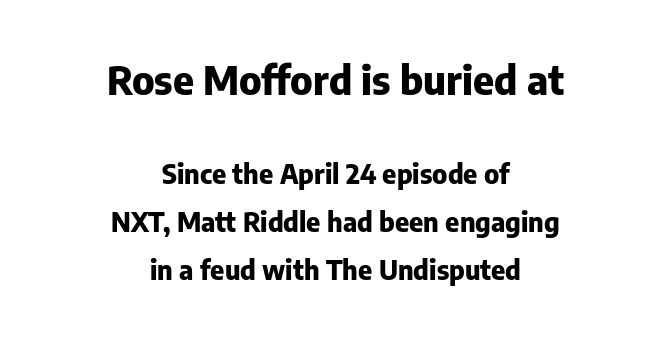
Q: Is the text bold? A: Yes.
Q: Is the text italic (slanted)? A: No, it is upright.
Q: Is the typeface a serif or a sans-serif typeface? A: Sans-serif.
Q: Is the text underlined? A: No.
Q: How is the paragraph aligned? A: Centered.
Q: Is the spacing between letters normal or unusually wide? A: Normal.
Q: Which block of text is set in a larger size, the first (top) or the second (bottom)? A: The first (top) one.
Q: Width (condensed, normal, or wide)? A: Normal.
Q: Stroke contrast? A: Low.
Q: x-height? A: Medium.
Q: Monospaced? A: No.
